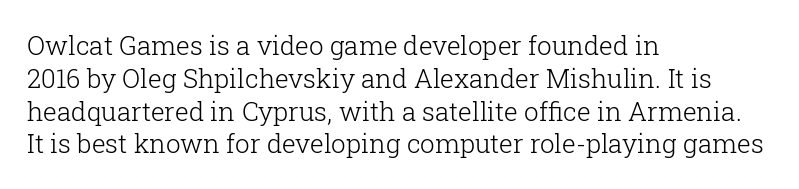
{"italic": "no", "bold": "no", "underline": "no", "align": "left", "line_spacing": "normal", "line_spacing_ratio": 1.26, "letter_spacing": "normal", "letter_spacing_em": 0.0, "glyph_px": 26}
